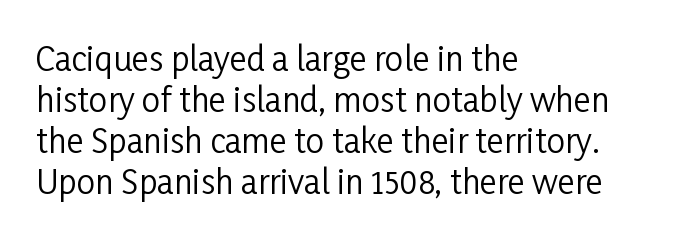
The image shows 33 px regular-weight, condensed sans-serif type, upright; set left-aligned, line spacing 1.24x, normal letter spacing, not underlined; low stroke contrast and a medium x-height.
